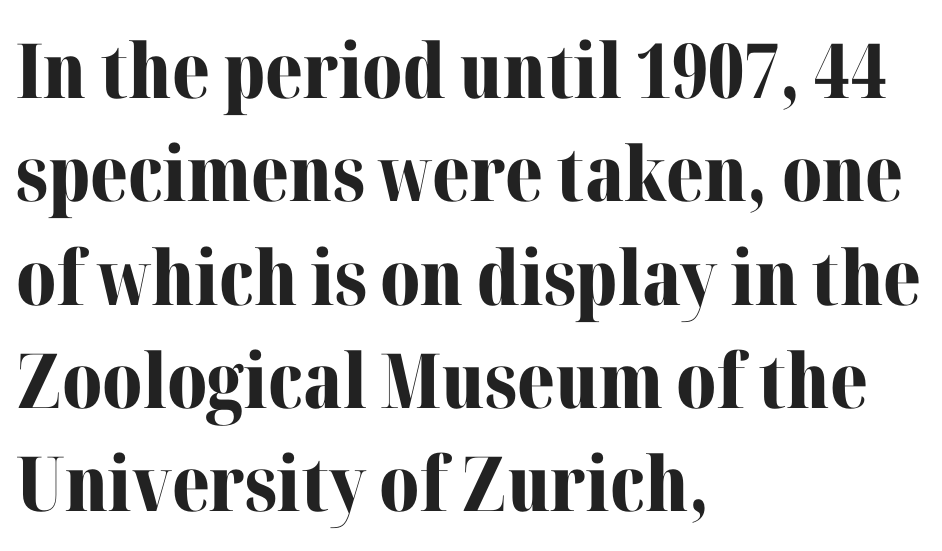
Q: Is the text bold? A: Yes.
Q: Is the text italic (slanted)? A: No, it is upright.
Q: Is the typeface a serif or a sans-serif typeface? A: Serif.
Q: Is the text underlined? A: No.
Q: How is the paragraph aligned? A: Left-aligned.
Q: Is the spacing between letters normal or unusually wide? A: Normal.
Q: Is the spacing between lines tight, normal or loose? A: Normal.
Q: Width (condensed, normal, or wide)? A: Normal.
Q: Stroke contrast? A: Medium.
Q: x-height? A: Medium.
Q: Monospaced? A: No.
